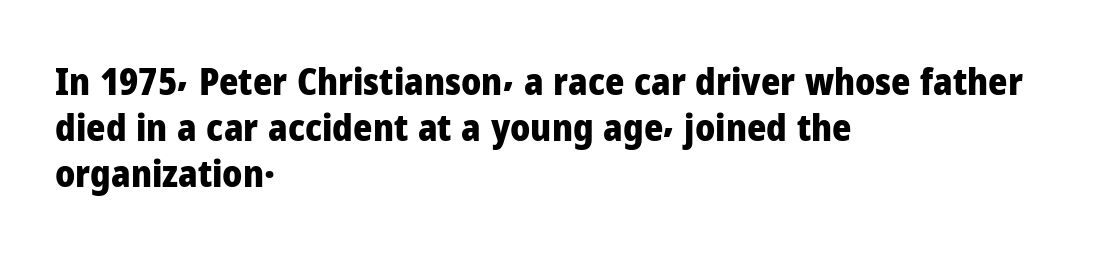
Q: Is the text bold? A: Yes.
Q: Is the text italic (slanted)? A: No, it is upright.
Q: Is the typeface a serif or a sans-serif typeface? A: Sans-serif.
Q: Is the text underlined? A: No.
Q: How is the paragraph aligned? A: Left-aligned.
Q: Is the spacing between letters normal or unusually wide? A: Normal.
Q: Is the spacing between lines tight, normal or loose? A: Normal.
Q: Width (condensed, normal, or wide)? A: Normal.
Q: Stroke contrast? A: Low.
Q: x-height? A: Medium.
Q: Monospaced? A: No.
